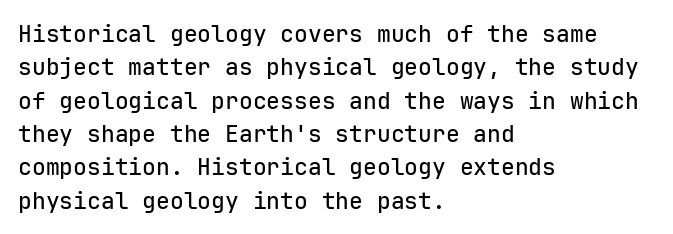
The image shows 23 px text type, upright; set left-aligned, normal line spacing (1.45x), normal letter spacing, not underlined.
